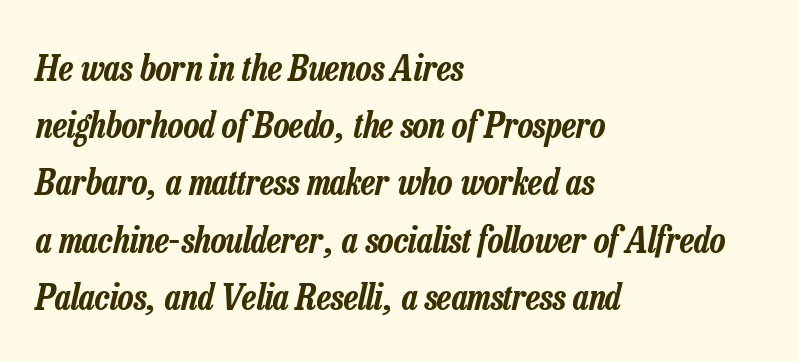
Any mark beneath the type? The region is blank. Inter-character spacing is left at the font's built-in metrics. Visually the block forms a straight wall on the left and a jagged coastline on the right. Honestly, the row spacing looks completely unremarkable. The passage shown leans; its letterforms are oblique.
